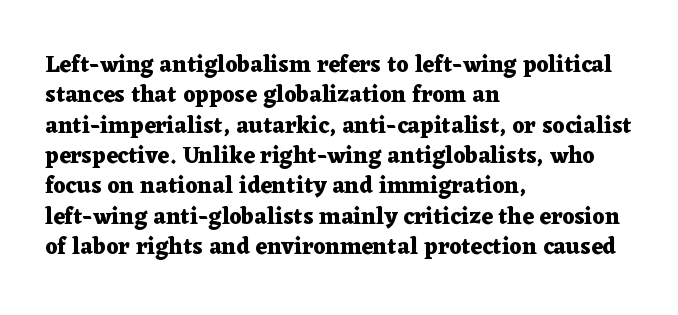
Q: Is the text bold? A: Yes.
Q: Is the text italic (slanted)? A: No, it is upright.
Q: Is the text underlined? A: No.
Q: How is the paragraph aligned? A: Left-aligned.
Q: Is the spacing between letters normal or unusually wide? A: Normal.
Q: Is the spacing between lines tight, normal or loose? A: Normal.
